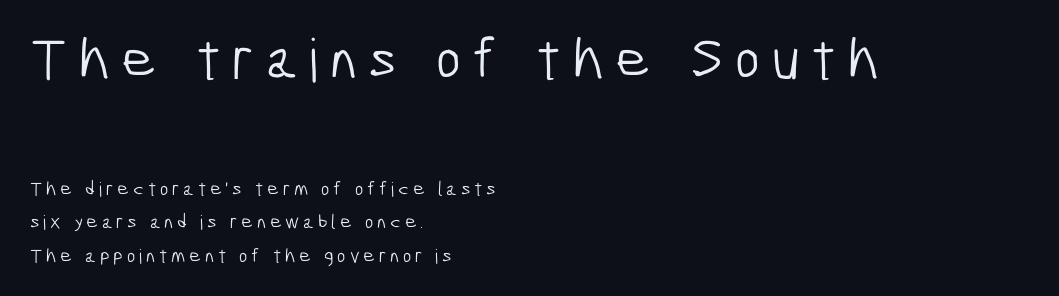
The setting favours the left margin, as ordinary paragraphs usually do. Just letters on the line, the space beneath them empty. Leading matches the norm, producing a regular column. Varying glyph widths throughout — classic text-font behaviour. The text was rendered using a sans face with plain stroke endings.
